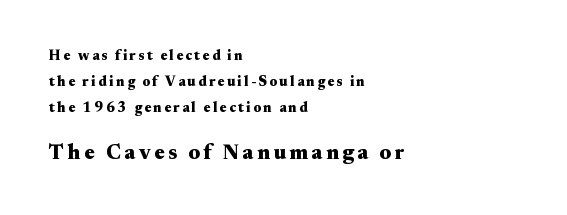
Compared with a centered layout, this one pins lines to the left instead. Style check: upright. Size hierarchy here favors the trailing block over the leading one. Nobody drew a line under any word here.
